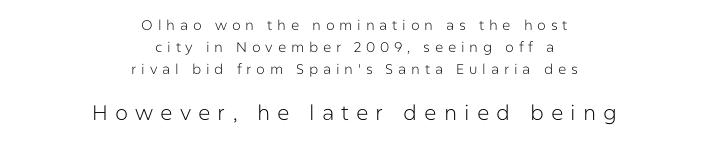
{"italic": "no", "bold": "no", "underline": "no", "align": "center", "line_spacing": "normal", "line_spacing_ratio": 1.57, "letter_spacing": "wide", "letter_spacing_em": 0.34, "larger_block": "second", "size_ratio": 1.5, "glyph_px": 21}
